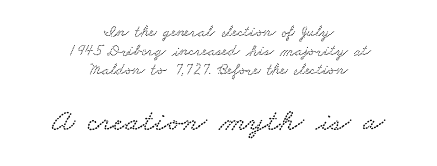
Q: Is the text underlined? A: No.
Q: How is the paragraph aligned? A: Centered.
Q: Is the spacing between letters normal or unusually wide? A: Normal.
Q: Which block of text is set in a larger size, the first (top) or the second (bottom)? A: The second (bottom) one.
Q: Width (condensed, normal, or wide)? A: Wide.
Q: Stroke contrast? A: Low.
Q: x-height? A: Small.
Q: Monospaced? A: No.
